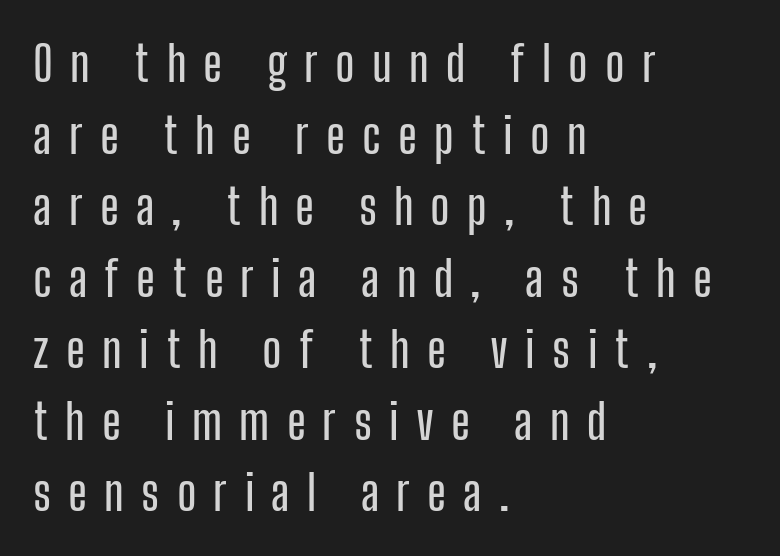
Q: Is the text italic (slanted)? A: No, it is upright.
Q: Is the typeface a serif or a sans-serif typeface? A: Sans-serif.
Q: Is the text underlined? A: No.
Q: How is the paragraph aligned? A: Left-aligned.
Q: Is the spacing between letters normal or unusually wide? A: Unusually wide.
Q: Is the spacing between lines tight, normal or loose? A: Normal.
Q: Width (condensed, normal, or wide)? A: Condensed.
Q: Stroke contrast? A: Low.
Q: x-height? A: Medium.
Q: Monospaced? A: No.
